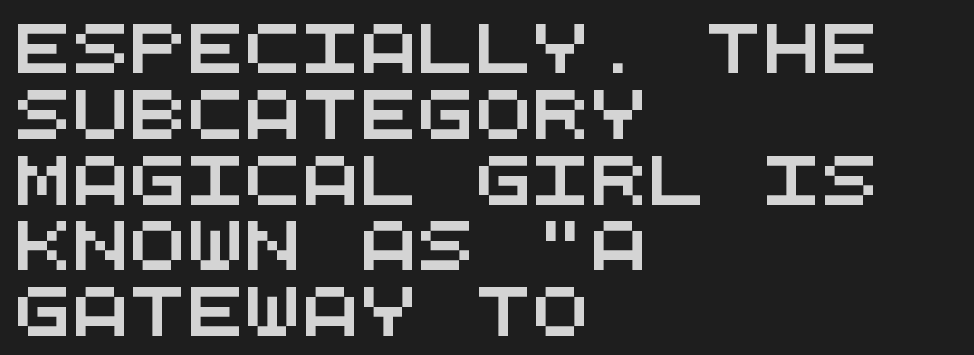
The image shows 48 px wide sans-serif type, monospaced; set left-aligned, normal line spacing (1.37x), normal letter spacing, not underlined; medium stroke contrast and a large x-height.
